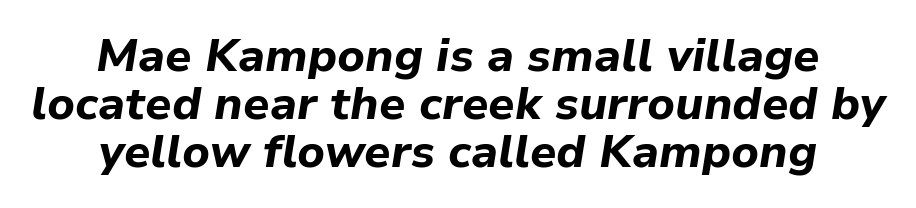
Tracking value appears to be zero — textbook default spacing. Notice how the passage keeps no hard edge, just a central spine. Do the characters align in a grid? No, the font is proportional. A dark, heavy texture on the line: the type is bold.
